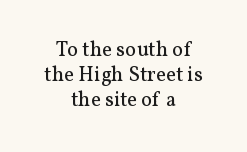
The image shows 21 px text type, upright; set centered, line spacing 1.19x, normal letter spacing, not underlined.
